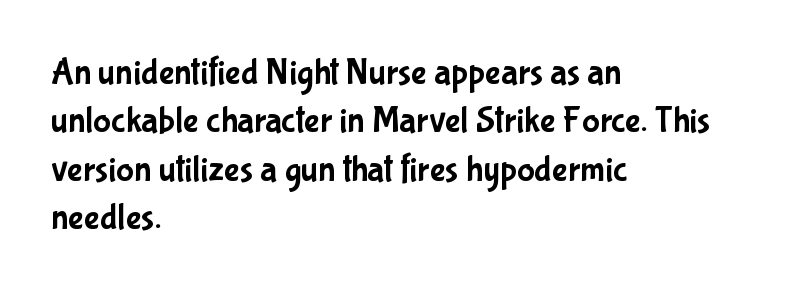
The image shows 37 px condensed sans-serif type, upright; set left-aligned, normal line spacing (1.31x), normal letter spacing, not underlined; low stroke contrast and a medium x-height.
